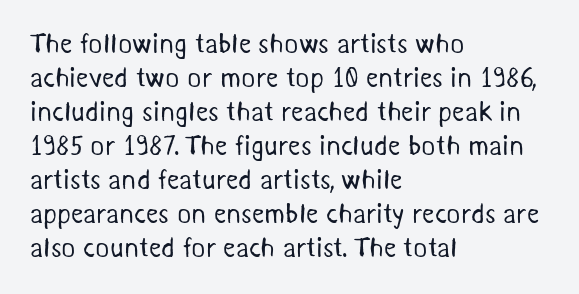
Q: Is the text bold? A: No.
Q: Is the text underlined? A: No.
Q: How is the paragraph aligned? A: Left-aligned.
Q: Is the spacing between letters normal or unusually wide? A: Normal.
Q: Is the spacing between lines tight, normal or loose? A: Normal.
